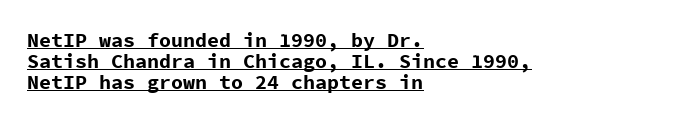
{"italic": "no", "bold": "yes", "underline": "yes", "align": "left", "line_spacing": "tight", "line_spacing_ratio": 1.06, "letter_spacing": "normal", "letter_spacing_em": 0.0, "glyph_px": 20}
